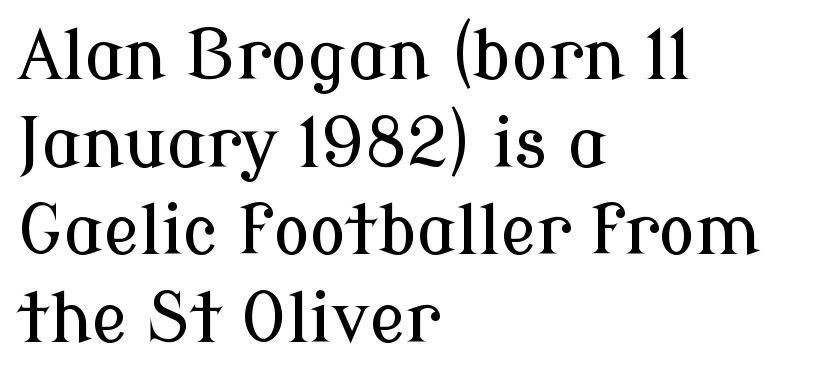
{"serif": "yes", "italic": "no", "width": "normal", "stroke_contrast": "low", "x_height": "medium", "monospaced": "no", "underline": "no", "align": "left", "line_spacing": "normal", "line_spacing_ratio": 1.29, "letter_spacing": "normal", "letter_spacing_em": 0.0, "glyph_px": 68}
